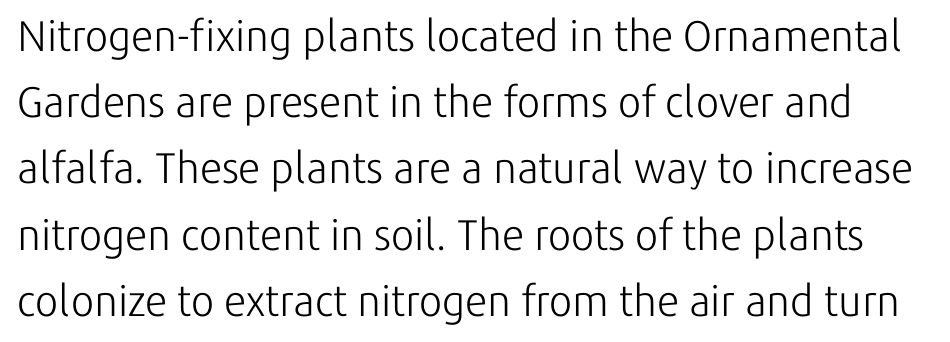
{"serif": "no", "italic": "no", "bold": "no", "weight": "light", "width": "normal", "stroke_contrast": "low", "x_height": "medium", "monospaced": "no", "underline": "no", "line_spacing": "normal", "line_spacing_ratio": 1.54, "letter_spacing": "normal", "letter_spacing_em": 0.0, "glyph_px": 43}
